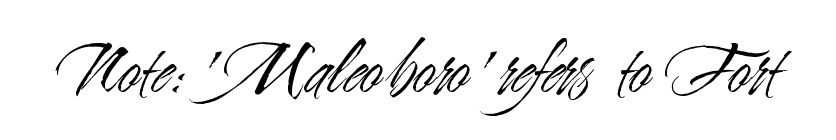
No extra tracking has been applied to these lines. No letter is thick-stroked: the sample isn't bold. The type family on display is of the sans-serif kind.
